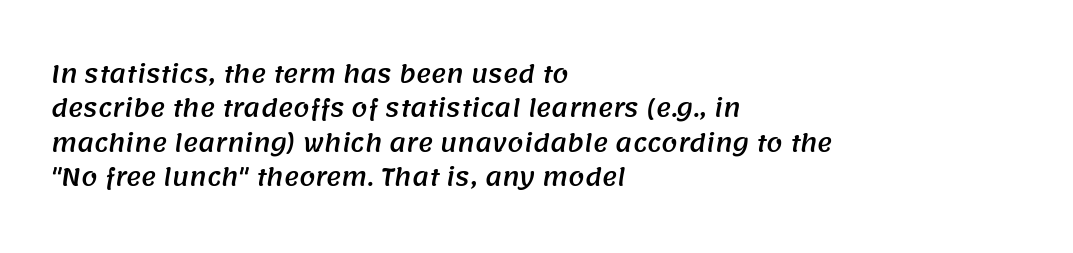
{"underline": "no", "align": "left", "line_spacing": "normal", "line_spacing_ratio": 1.5, "letter_spacing": "normal", "letter_spacing_em": 0.0, "glyph_px": 23}
